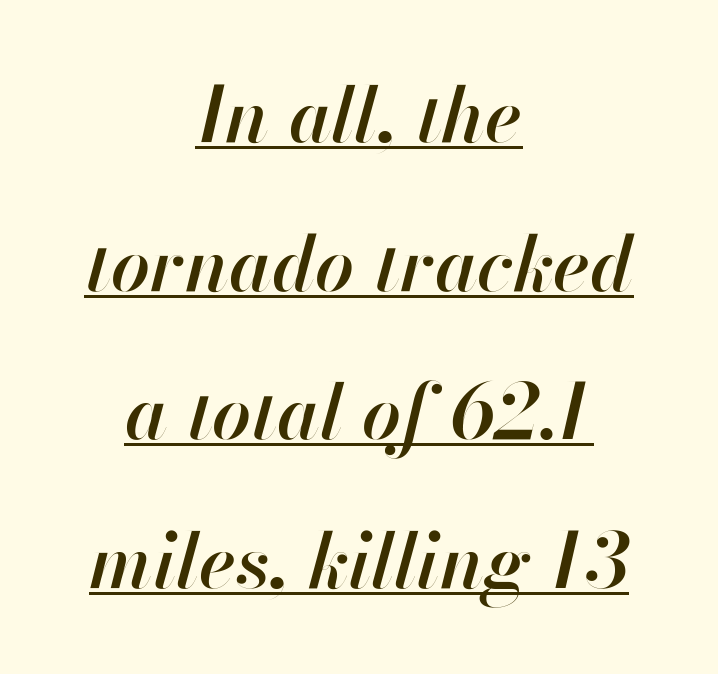
The image shows 77 px semibold type, italic (leaning right); set centered, loose line spacing (1.93x), normal letter spacing, underlined; high stroke contrast and a small x-height.
